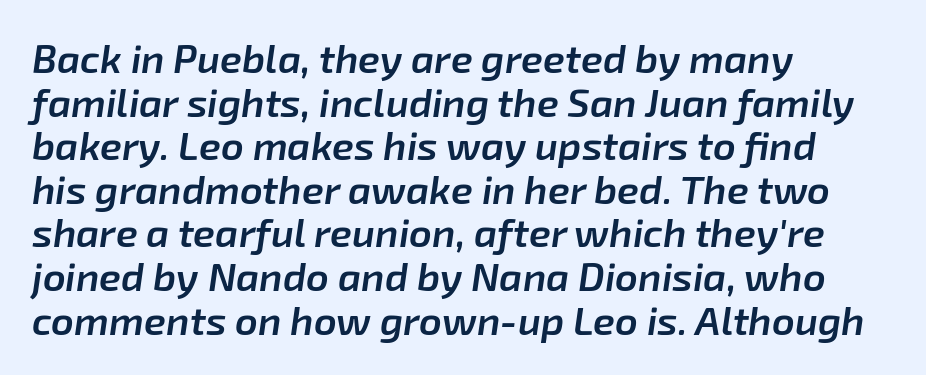
The image shows 40 px semibold type, italic (leaning right); set left-aligned, tight line spacing (1.09x), normal letter spacing, not underlined; low stroke contrast and a medium x-height.
